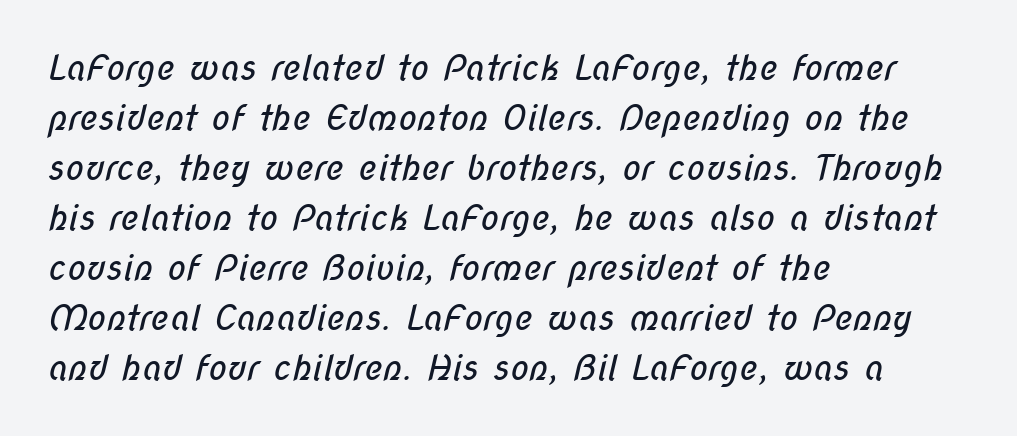
Q: Is the text bold? A: No.
Q: Is the typeface a serif or a sans-serif typeface? A: Sans-serif.
Q: Is the text underlined? A: No.
Q: How is the paragraph aligned? A: Left-aligned.
Q: Is the spacing between letters normal or unusually wide? A: Normal.
Q: Is the spacing between lines tight, normal or loose? A: Normal.
Q: Width (condensed, normal, or wide)? A: Condensed.
Q: Stroke contrast? A: Low.
Q: x-height? A: Medium.
Q: Monospaced? A: No.
